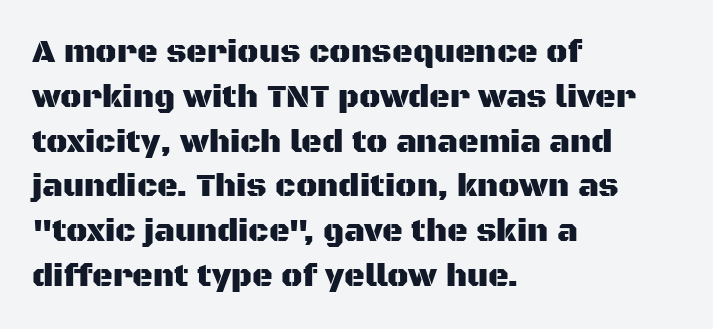
Glyph-to-glyph distance matches everyday printed text. Horizontally, the lines are justified to the leading edge only. The glyphs in this specimen are sans serif. The baseline area is clear. Each letter keeps its own natural width here, so spacing adapts to shape. Compared with typical paragraphs, the rows here are spaced about the same.
